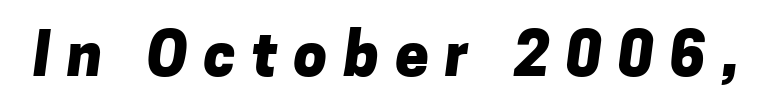
The image shows 60 px heavy sans-serif type; set unusually wide letter spacing (+0.27 em), not underlined; low stroke contrast and a medium x-height.
